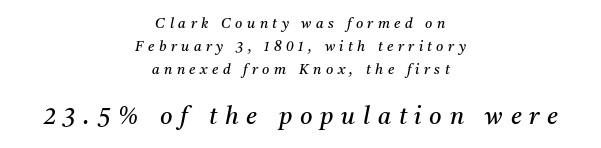
The image shows 24 px text type, italic (leaning right); set centered, normal line spacing (1.64x), unusually wide letter spacing (+0.32 em), not underlined; the second (bottom) block is 1.71x larger.
